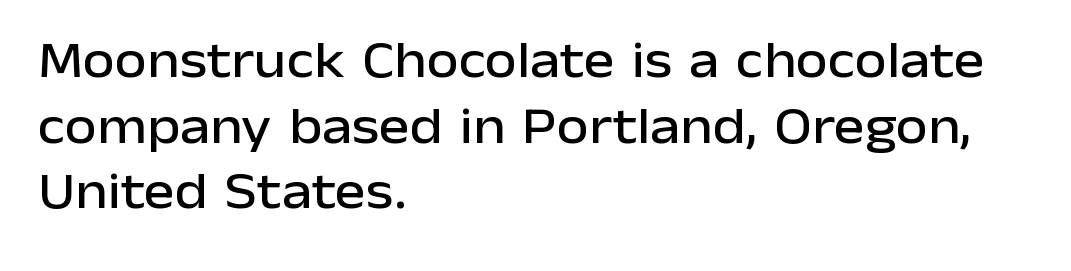
Q: Is the text italic (slanted)? A: No, it is upright.
Q: Is the typeface a serif or a sans-serif typeface? A: Sans-serif.
Q: Is the text underlined? A: No.
Q: How is the paragraph aligned? A: Left-aligned.
Q: Is the spacing between letters normal or unusually wide? A: Normal.
Q: Is the spacing between lines tight, normal or loose? A: Normal.
Q: Width (condensed, normal, or wide)? A: Normal.
Q: Stroke contrast? A: Low.
Q: x-height? A: Medium.
Q: Monospaced? A: No.
